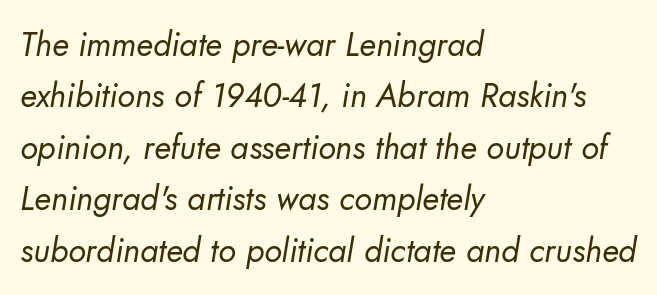
Q: Is the text bold? A: No.
Q: Is the typeface a serif or a sans-serif typeface? A: Sans-serif.
Q: Is the text underlined? A: No.
Q: How is the paragraph aligned? A: Left-aligned.
Q: Is the spacing between letters normal or unusually wide? A: Normal.
Q: Is the spacing between lines tight, normal or loose? A: Normal.
Q: Width (condensed, normal, or wide)? A: Normal.
Q: Stroke contrast? A: Low.
Q: x-height? A: Small.
Q: Monospaced? A: No.
